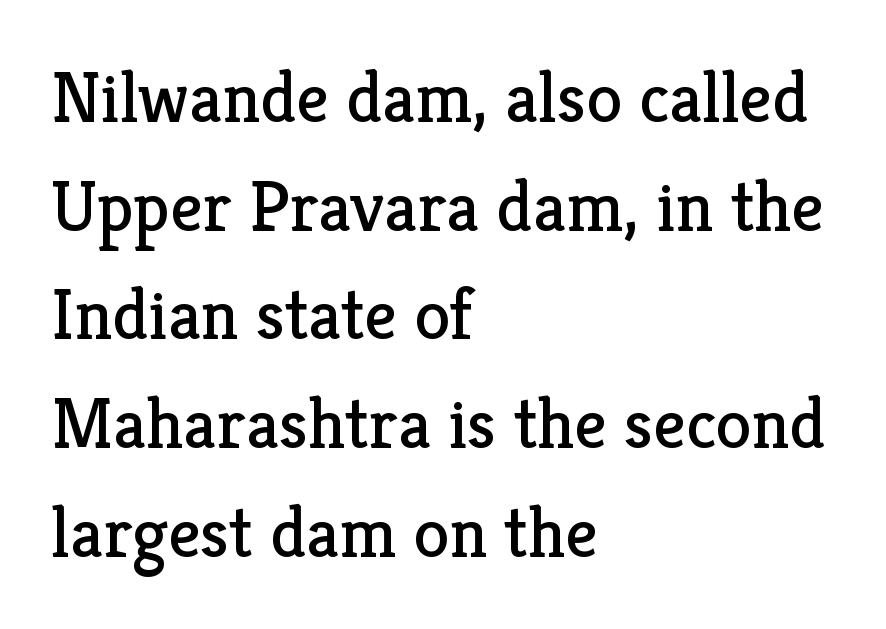
The image shows 72 px regular-weight serif type, upright; set left-aligned, normal line spacing (1.51x), normal letter spacing, not underlined; low stroke contrast and a medium x-height.
